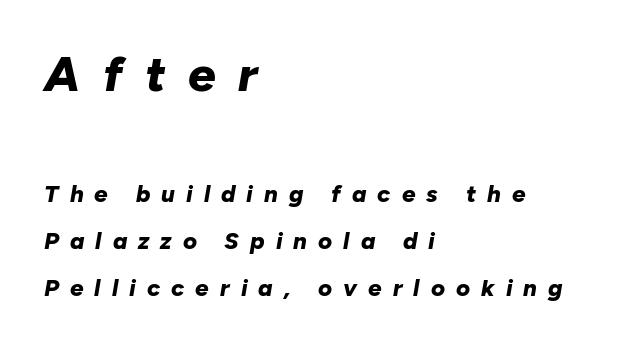
{"italic": "yes", "lean": "right", "slant_degrees": 10, "bold": "yes", "weight": "bold", "width": "normal", "stroke_contrast": "low", "x_height": "medium", "monospaced": "no", "underline": "no", "align": "left", "line_spacing": "loose", "line_spacing_ratio": 1.96, "letter_spacing": "wide", "letter_spacing_em": 0.46, "larger_block": "first", "size_ratio": 2.04, "glyph_px": 49}
